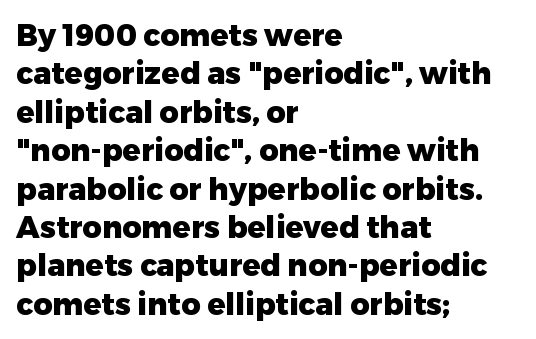
Nope, no serifs anywhere on these letters. Line spacing here is normal. These lines are set flush left with a ragged right edge. Stroke thickness is high; the sample reads as a true bold. Has an underline been added? It has not.
